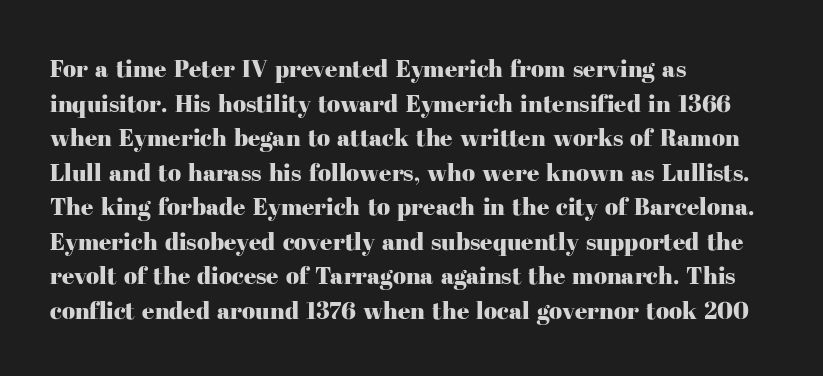
The compositor pushed each line to the left boundary. Compared with typical paragraphs, the rows here are spaced about the same. Here the glyphs are tracked normally, forming tight word shapes. Check the space under the baseline: it is left empty. You can tell it's not italic because the verticals are truly vertical.
